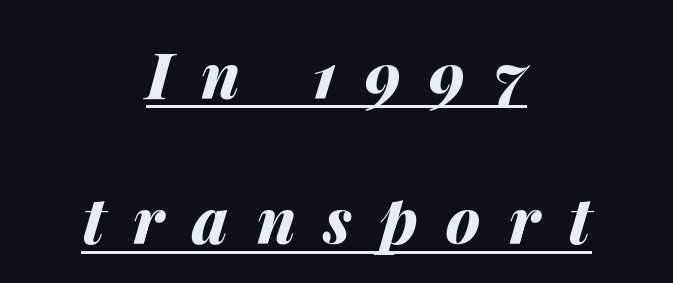
In terms of leading, this rendering errs on the spacious side. Short and long lines alike share a common midpoint. Designer's note — italics engaged. Compared with typical body copy, the letter spacing here is much looser. Spacing verdict: proportional, widths tailored to each character.
